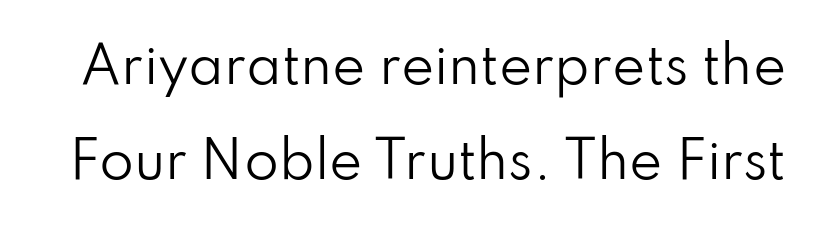
Lines of text with bare space underneath. Each new line begins a long way beneath the previous one. The face looks like a standard text weight, possibly lighter. The line texture is even and compact thanks to regular tracking. Varying glyph widths throughout — classic text-font behaviour. Look at the bottom of the vertical strokes: they stop flat, with no serifs.
